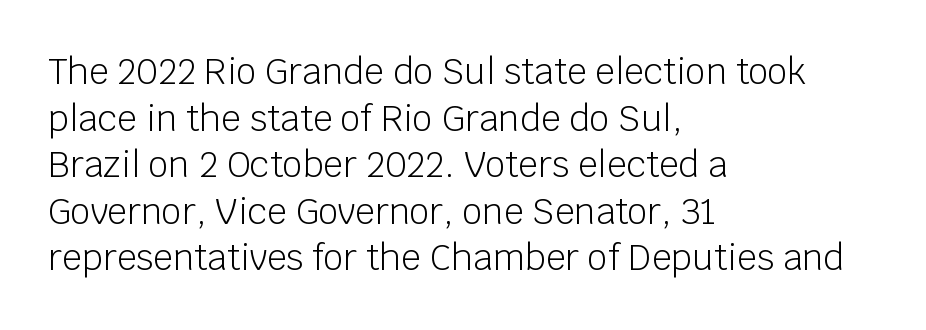
{"serif": "no", "italic": "no", "bold": "no", "weight": "light", "width": "normal", "stroke_contrast": "low", "x_height": "large", "monospaced": "no", "underline": "no", "align": "left", "line_spacing": "normal", "line_spacing_ratio": 1.33, "letter_spacing": "normal", "letter_spacing_em": 0.0, "glyph_px": 35}
